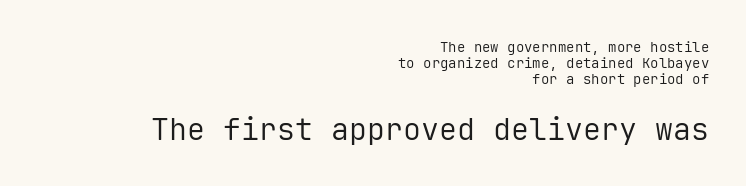
Q: Is the text bold? A: No.
Q: Is the text italic (slanted)? A: No, it is upright.
Q: Is the typeface a serif or a sans-serif typeface? A: Sans-serif.
Q: Is the text underlined? A: No.
Q: How is the paragraph aligned? A: Right-aligned.
Q: Is the spacing between letters normal or unusually wide? A: Normal.
Q: Is the spacing between lines tight, normal or loose? A: Tight.
Q: Which block of text is set in a larger size, the first (top) or the second (bottom)? A: The second (bottom) one.
Q: Width (condensed, normal, or wide)? A: Normal.
Q: Stroke contrast? A: Low.
Q: x-height? A: Medium.
Q: Monospaced? A: Yes.
